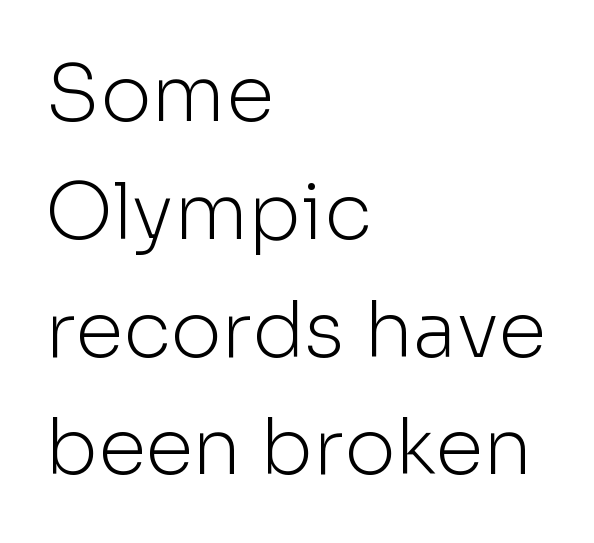
The text block is weighted toward the left margin, trailing off unevenly rightward. Look at the bottom of the vertical strokes: they stop flat, with no serifs. Looks like regular typesetting: each glyph gets only the width it needs. Quick note: interline space is typical. Unbolded letterforms with no extra heft. Anything drawn beneath the words? Only blank space.
